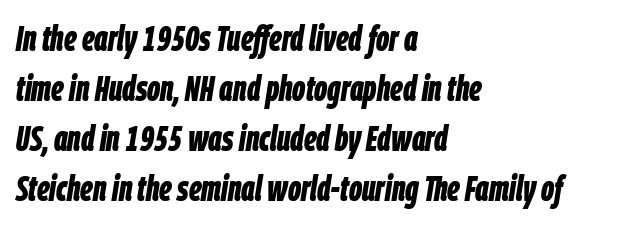
On the weight axis this lands at bold, roughly 700. Typeset ragged right — the left edge is the straight one. This sample uses plain, unmodified letter spacing. Rendered with sloped, italic letterforms.
